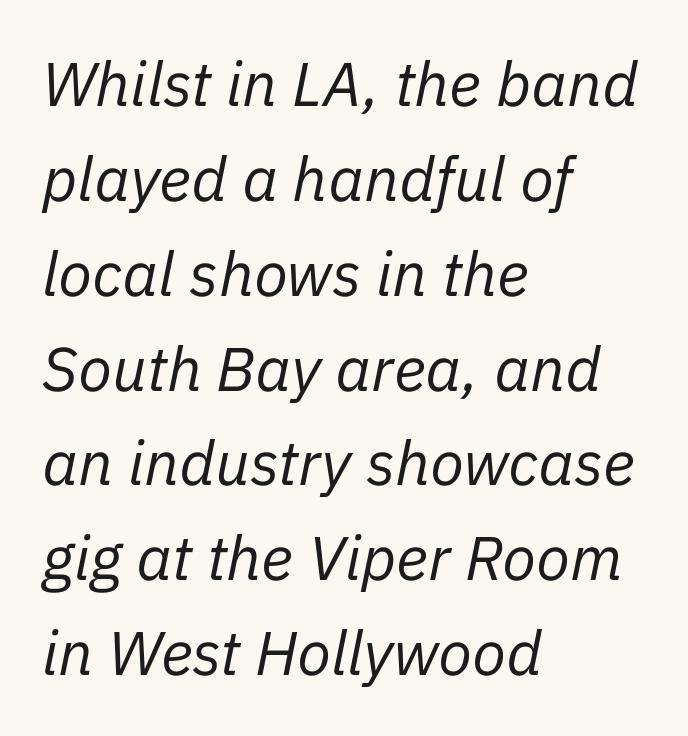
The image shows 62 px regular-weight type, italic (leaning right); set left-aligned, normal line spacing (1.53x), normal letter spacing, not underlined; low stroke contrast and a medium x-height.
